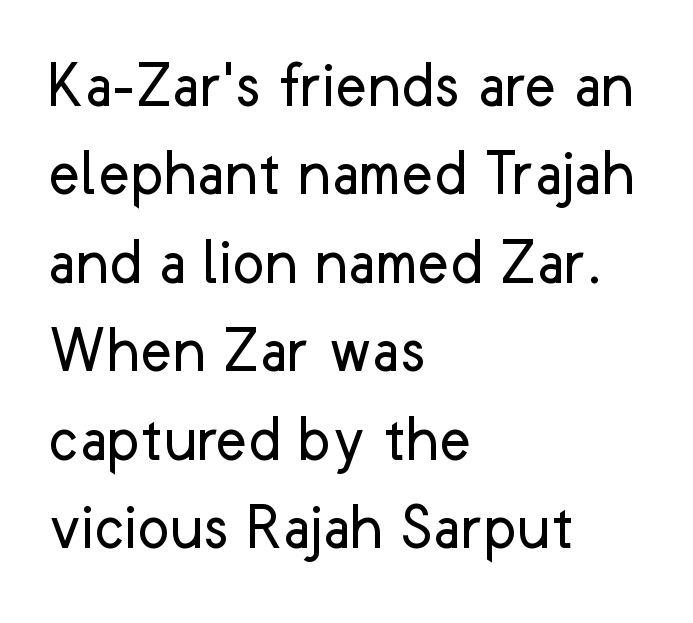
Q: Is the text bold? A: No.
Q: Is the text italic (slanted)? A: No, it is upright.
Q: Is the typeface a serif or a sans-serif typeface? A: Sans-serif.
Q: Is the text underlined? A: No.
Q: How is the paragraph aligned? A: Left-aligned.
Q: Is the spacing between letters normal or unusually wide? A: Normal.
Q: Is the spacing between lines tight, normal or loose? A: Normal.
Q: Width (condensed, normal, or wide)? A: Normal.
Q: Stroke contrast? A: Low.
Q: x-height? A: Medium.
Q: Monospaced? A: No.
